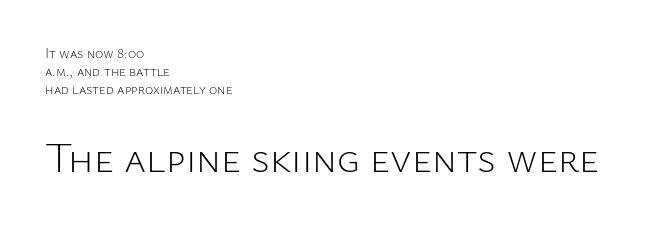
The image shows 42 px light sans-serif type, upright; set left-aligned, normal line spacing (1.3x), normal letter spacing, not underlined; the second (bottom) block is 3.0x larger; low stroke contrast and a medium x-height.
